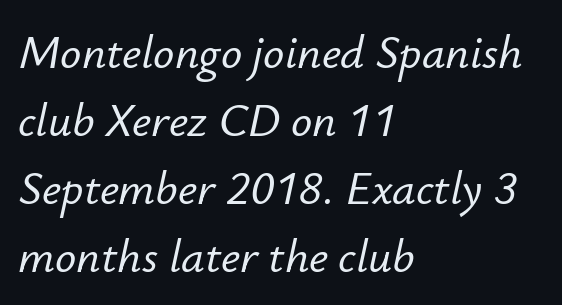
Q: Is the text italic (slanted)? A: Yes, it leans right by about 12 degrees.
Q: Is the text underlined? A: No.
Q: How is the paragraph aligned? A: Left-aligned.
Q: Is the spacing between letters normal or unusually wide? A: Normal.
Q: Is the spacing between lines tight, normal or loose? A: Normal.
Q: Width (condensed, normal, or wide)? A: Normal.
Q: Stroke contrast? A: Low.
Q: x-height? A: Small.
Q: Monospaced? A: No.
